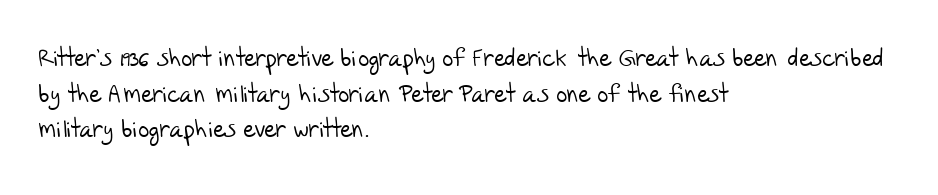
Honestly, the letter spacing is just normal — you wouldn't notice it. Weight: regular or lighter. Casual observation: everything's shoved over to the left. Clear beneath every line of the passage.
